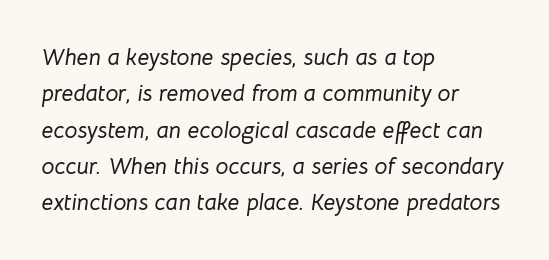
The image shows 23 px text type, italic (leaning right); set left-aligned, normal line spacing (1.58x), normal letter spacing, not underlined.
